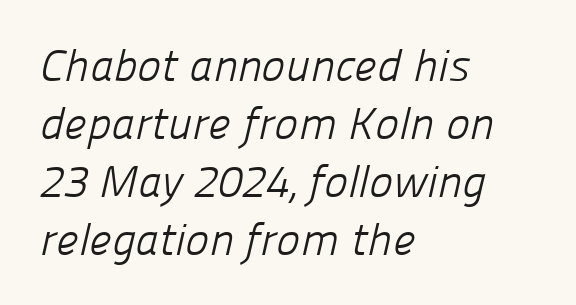
The image shows 45 px light sans-serif type; set left-aligned, normal line spacing (1.29x), normal letter spacing, not underlined; low stroke contrast and a medium x-height.
